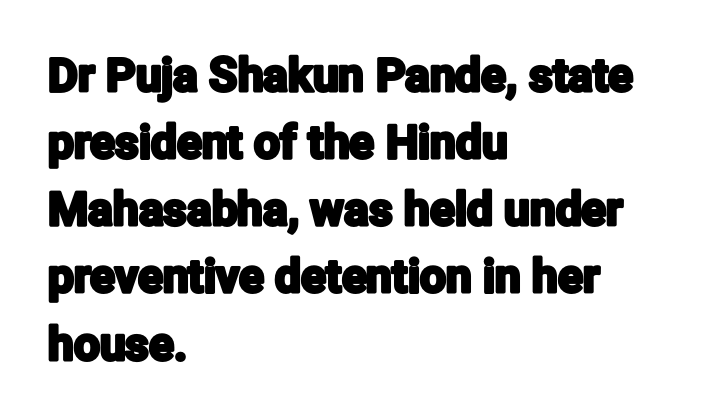
Q: Is the text italic (slanted)? A: No, it is upright.
Q: Is the typeface a serif or a sans-serif typeface? A: Sans-serif.
Q: Is the text underlined? A: No.
Q: How is the paragraph aligned? A: Left-aligned.
Q: Is the spacing between letters normal or unusually wide? A: Normal.
Q: Is the spacing between lines tight, normal or loose? A: Normal.
Q: Width (condensed, normal, or wide)? A: Condensed.
Q: Stroke contrast? A: Low.
Q: x-height? A: Medium.
Q: Monospaced? A: No.
